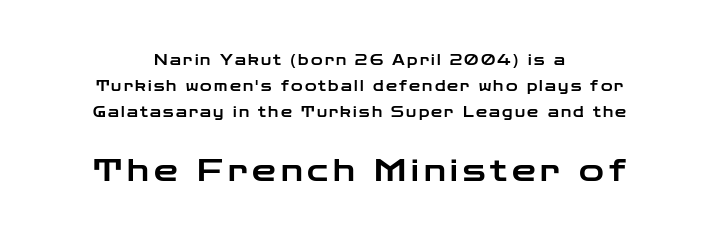
Words float on clear page, feet unadorned. Every character sits straight up, as roman type does. Look at the glyph heights: the lower group is clearly the bigger setting. The paragraph shown floats in the horizontal middle.
